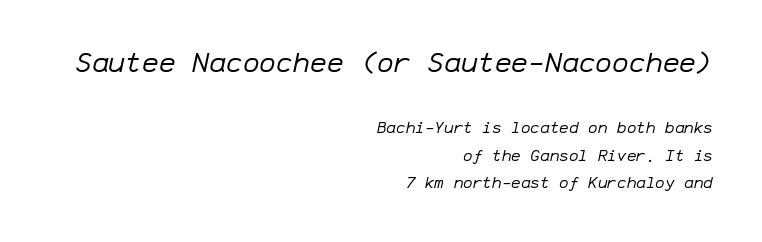
The image shows 28 px regular-weight type, italic (leaning right), monospaced; set right-aligned, line spacing 1.73x, normal letter spacing, not underlined; the first (top) block is 1.75x larger; low stroke contrast and a medium x-height.
